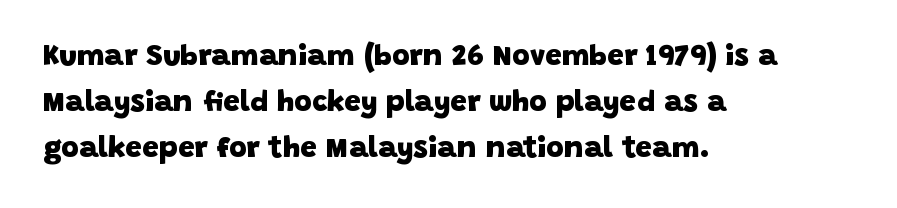
{"serif": "no", "bold": "yes", "weight": "heavy", "width": "normal", "stroke_contrast": "low", "x_height": "large", "monospaced": "no", "underline": "no", "align": "left", "line_spacing": "normal", "line_spacing_ratio": 1.53, "letter_spacing": "normal", "letter_spacing_em": 0.0, "glyph_px": 30}
